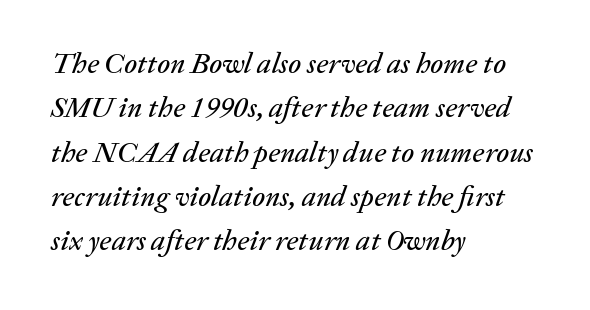
The image shows 29 px text type, italic (leaning right); set left-aligned, normal line spacing (1.53x), normal letter spacing, not underlined; low stroke contrast and a medium x-height.
